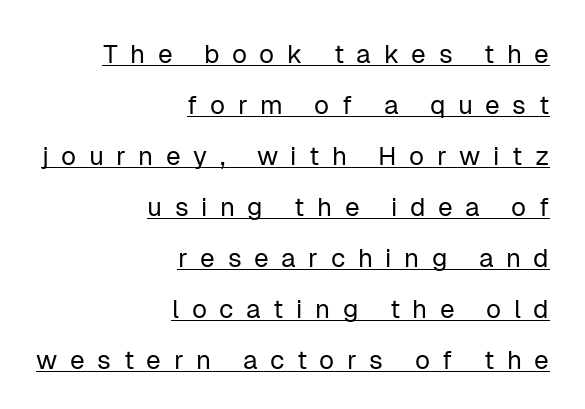
Q: Is the text bold? A: No.
Q: Is the text italic (slanted)? A: No, it is upright.
Q: Is the text underlined? A: Yes.
Q: How is the paragraph aligned? A: Right-aligned.
Q: Is the spacing between letters normal or unusually wide? A: Unusually wide.
Q: Is the spacing between lines tight, normal or loose? A: Loose.
